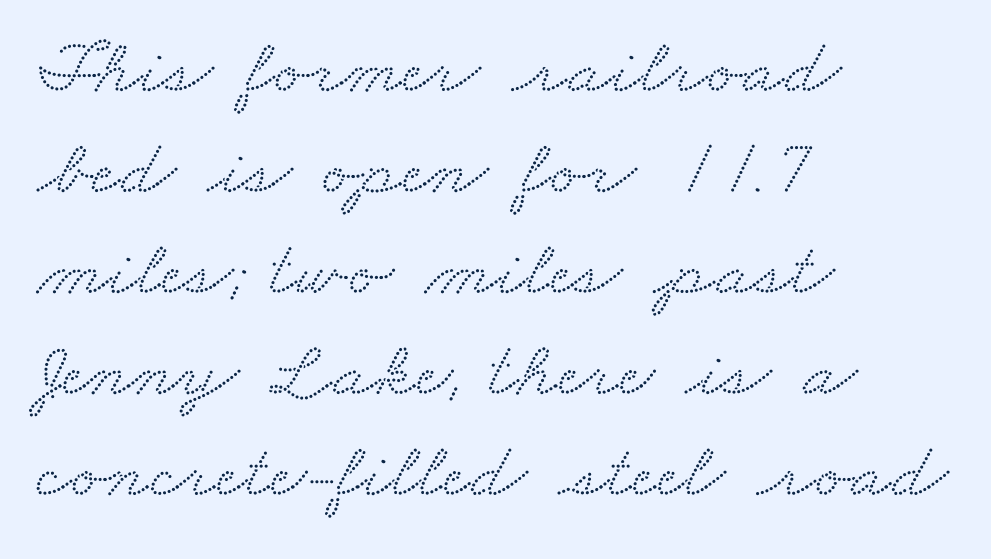
The image shows 79 px wide serif type; set left-aligned, normal line spacing (1.28x), normal letter spacing, not underlined; medium stroke contrast and a small x-height.
